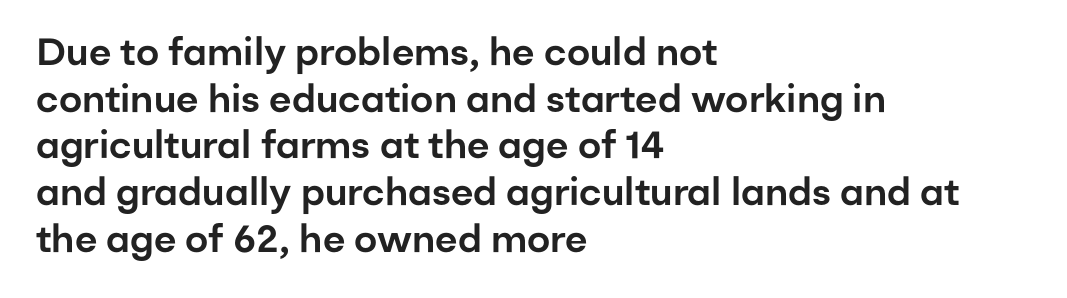
Q: Is the text italic (slanted)? A: No, it is upright.
Q: Is the typeface a serif or a sans-serif typeface? A: Sans-serif.
Q: Is the text underlined? A: No.
Q: How is the paragraph aligned? A: Left-aligned.
Q: Is the spacing between letters normal or unusually wide? A: Normal.
Q: Width (condensed, normal, or wide)? A: Normal.
Q: Stroke contrast? A: Low.
Q: x-height? A: Medium.
Q: Monospaced? A: No.
